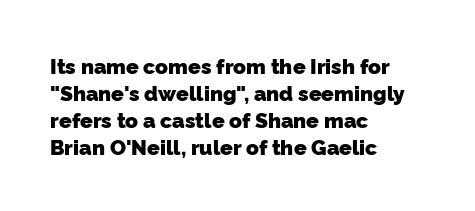
Q: Is the text bold? A: Yes.
Q: Is the text underlined? A: No.
Q: How is the paragraph aligned? A: Left-aligned.
Q: Is the spacing between letters normal or unusually wide? A: Normal.
Q: Is the spacing between lines tight, normal or loose? A: Normal.
